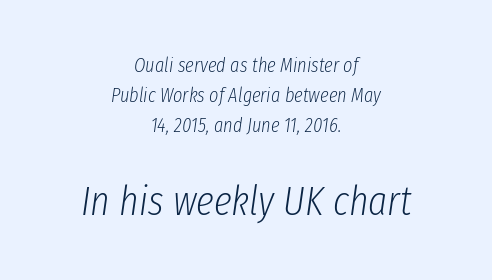
{"italic": "yes", "lean": "right", "slant_degrees": 8, "bold": "no", "weight": "light", "width": "condensed", "stroke_contrast": "low", "x_height": "medium", "monospaced": "no", "underline": "no", "align": "center", "line_spacing": "normal", "line_spacing_ratio": 1.51, "letter_spacing": "normal", "letter_spacing_em": 0.0, "larger_block": "second", "size_ratio": 2.05, "glyph_px": 41}
